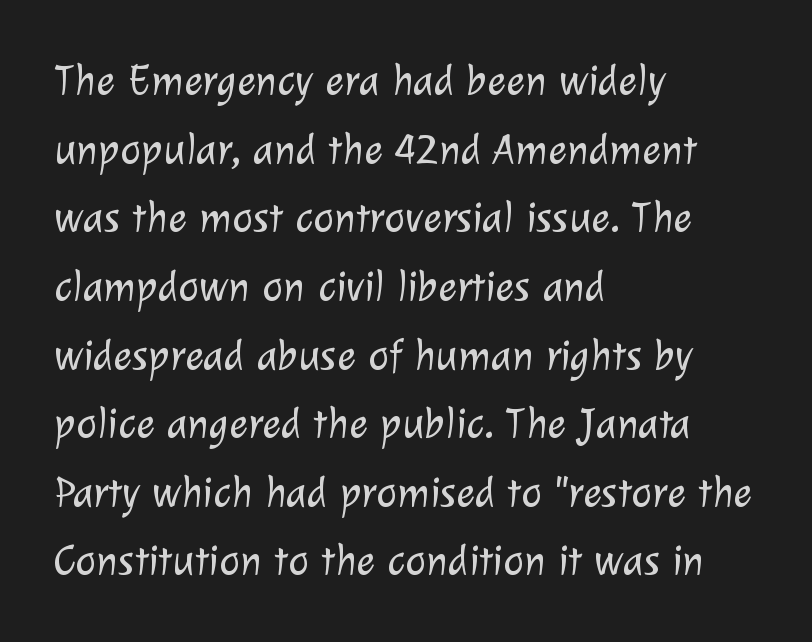
{"serif": "no", "bold": "no", "weight": "light", "width": "normal", "stroke_contrast": "low", "x_height": "medium", "monospaced": "no", "underline": "no", "align": "left", "line_spacing": "normal", "line_spacing_ratio": 1.56, "letter_spacing": "normal", "letter_spacing_em": 0.0, "glyph_px": 44}
